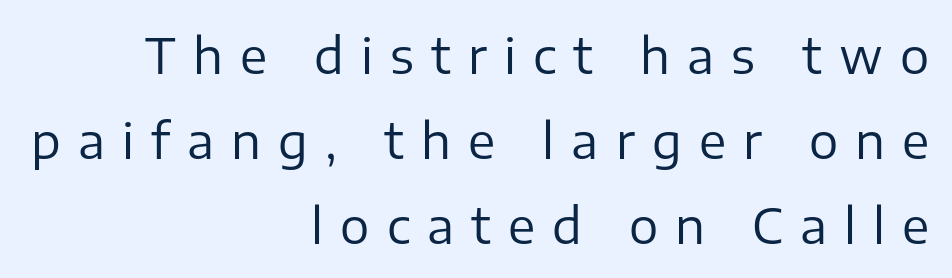
The image shows 49 px regular-weight sans-serif type, upright; set right-aligned, line spacing 1.73x, unusually wide letter spacing (+0.35 em), not underlined; low stroke contrast and a medium x-height.
